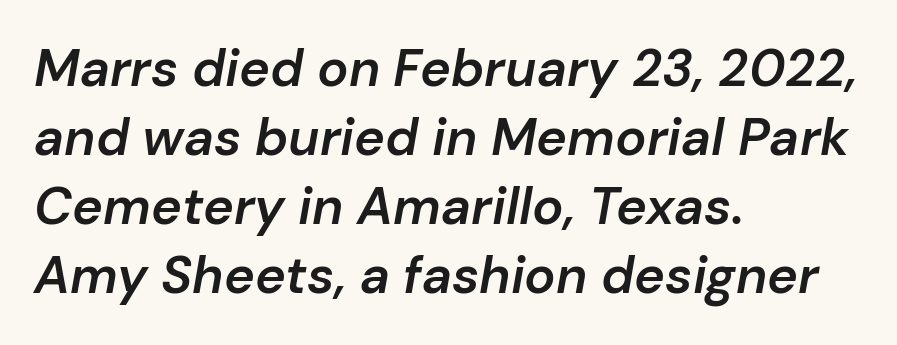
{"italic": "yes", "lean": "right", "slant_degrees": 10, "bold": "semi", "weight": "semibold", "width": "normal", "stroke_contrast": "low", "x_height": "medium", "monospaced": "no", "underline": "no", "align": "left", "line_spacing": "normal", "line_spacing_ratio": 1.33, "letter_spacing": "normal", "letter_spacing_em": 0.0, "glyph_px": 52}
